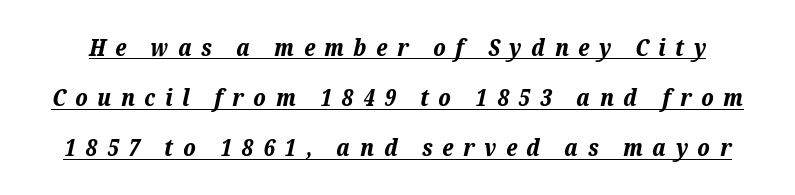
Honestly, the letter spacing is so wide it's the main thing you notice. The rendering applies a slant to the glyphs. Regarding leading, the lines here are spaced well apart. The rendering uses the underline text-decoration. The characters look thick and weighty, a clear bold.
